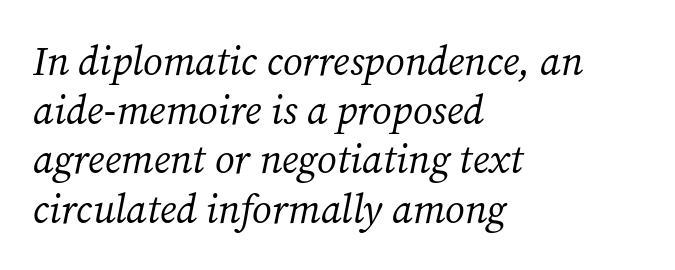
The image shows 40 px regular-weight serif type, italic (leaning right); set left-aligned, line spacing 1.23x, normal letter spacing, not underlined; medium stroke contrast and a medium x-height.
